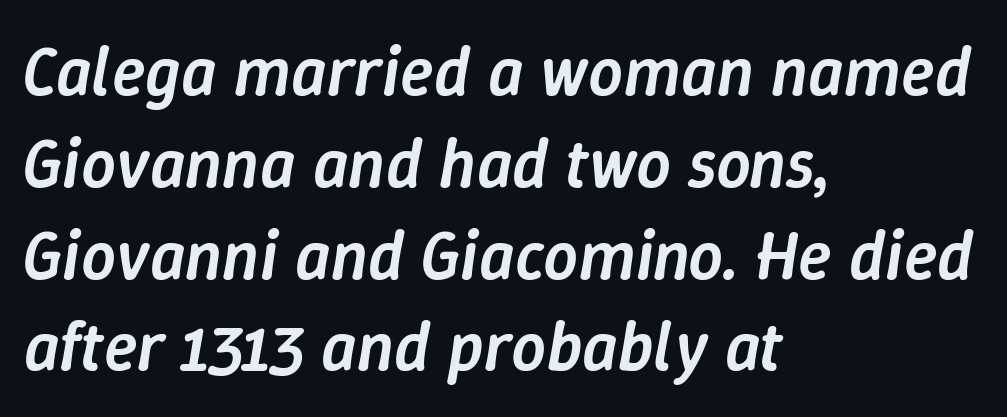
{"italic": "yes", "lean": "right", "slant_degrees": 9, "bold": "semi", "weight": "semibold", "width": "normal", "stroke_contrast": "low", "x_height": "medium", "monospaced": "no", "underline": "no", "align": "left", "line_spacing": "normal", "line_spacing_ratio": 1.33, "letter_spacing": "normal", "letter_spacing_em": 0.0, "glyph_px": 69}
